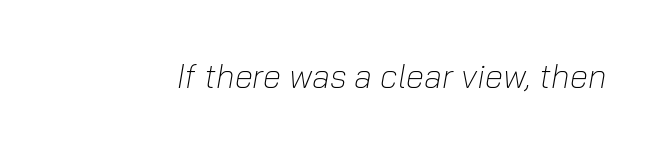
Character widths vary here, with narrow letters taking less room than wide ones. The gaps between neighbouring characters are ordinary and unremarkable. Italic? Definitely — the glyphs are oblique. No chunkiness to these letters — they're not bold. Words float on clear page, feet unadorned.
